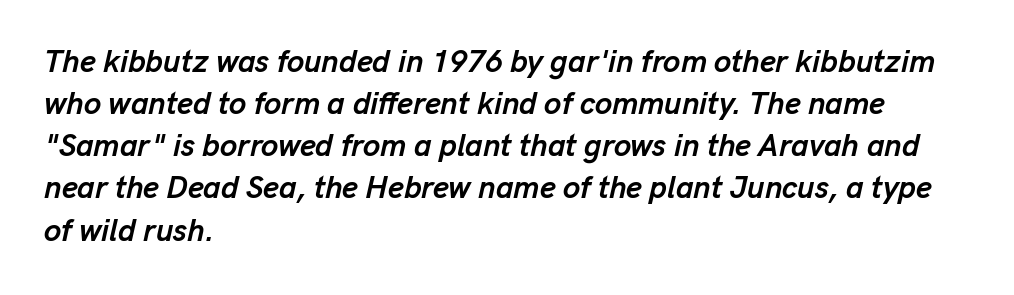
Q: Is the text bold? A: Yes.
Q: Is the text italic (slanted)? A: Yes, it leans right by about 13 degrees.
Q: Is the text underlined? A: No.
Q: How is the paragraph aligned? A: Left-aligned.
Q: Is the spacing between letters normal or unusually wide? A: Normal.
Q: Is the spacing between lines tight, normal or loose? A: Normal.
Q: Width (condensed, normal, or wide)? A: Normal.
Q: Stroke contrast? A: Low.
Q: x-height? A: Medium.
Q: Monospaced? A: No.
